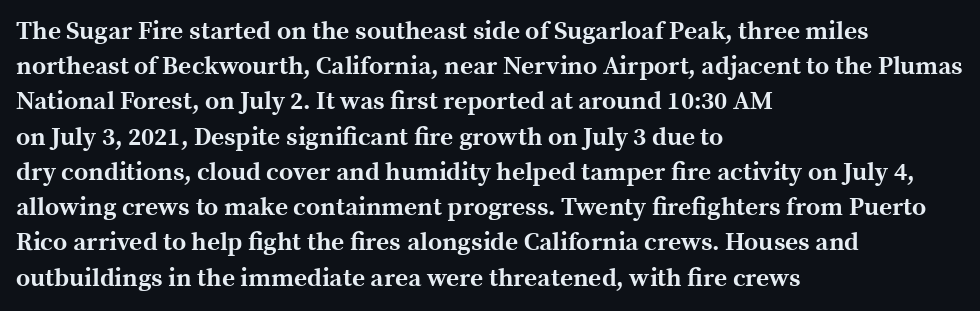
{"italic": "no", "bold": "yes", "underline": "no", "align": "left", "line_spacing": "normal", "line_spacing_ratio": 1.41, "letter_spacing": "normal", "letter_spacing_em": 0.0, "glyph_px": 25}
